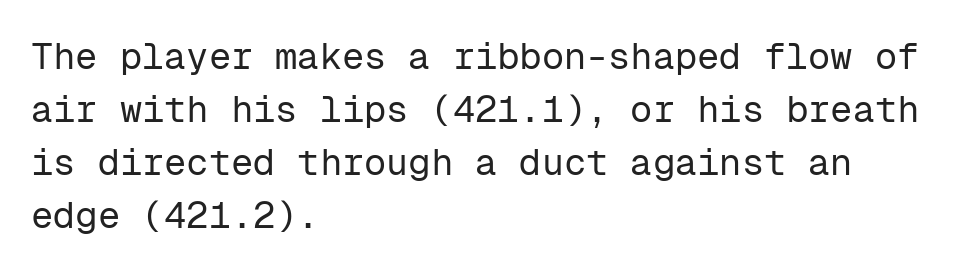
Q: Is the text bold? A: No.
Q: Is the text italic (slanted)? A: No, it is upright.
Q: Is the typeface a serif or a sans-serif typeface? A: Sans-serif.
Q: Is the text underlined? A: No.
Q: How is the paragraph aligned? A: Left-aligned.
Q: Is the spacing between letters normal or unusually wide? A: Normal.
Q: Is the spacing between lines tight, normal or loose? A: Normal.
Q: Width (condensed, normal, or wide)? A: Normal.
Q: Stroke contrast? A: Low.
Q: x-height? A: Medium.
Q: Monospaced? A: Yes.
